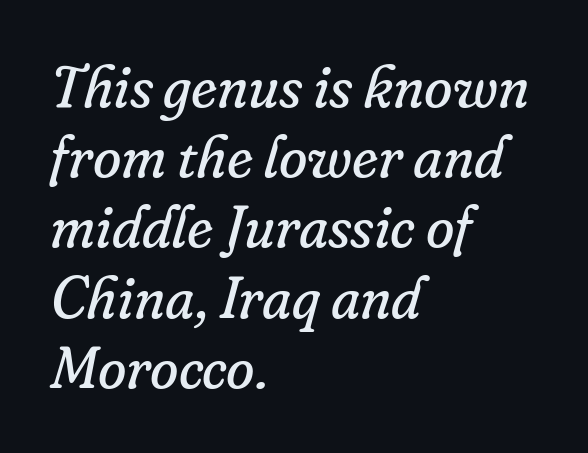
This sample is left-justified, so line endings fall wherever the words run out. Is this a fixed-width face? No — the glyphs have proportional, varying widths. The baseline area is clear. A typesetter would label this face a serif.
